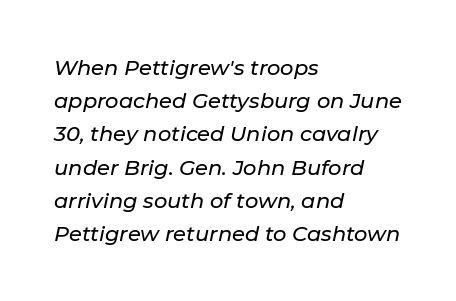
The image shows 21 px text type, italic (leaning right); set left-aligned, normal line spacing (1.58x), normal letter spacing, not underlined.
